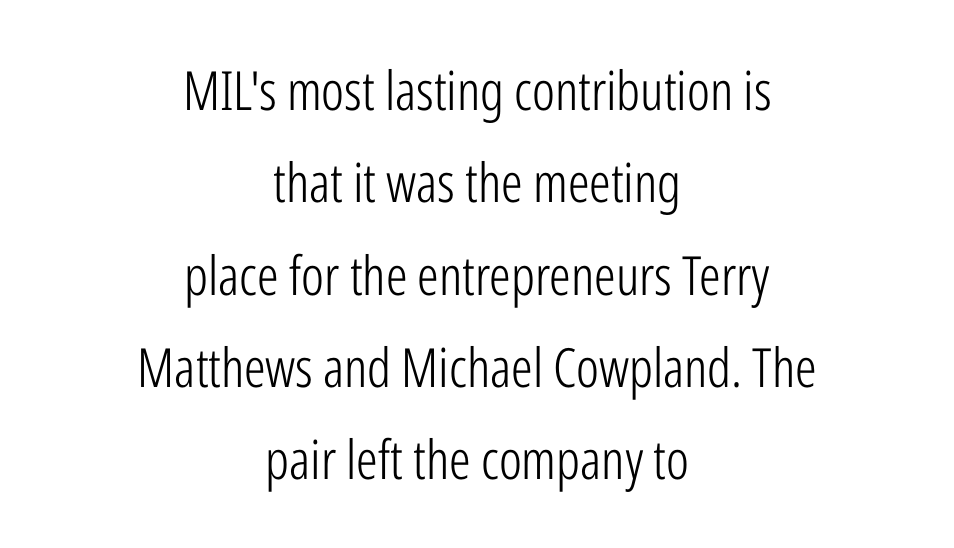
Q: Is the text bold? A: No.
Q: Is the text italic (slanted)? A: No, it is upright.
Q: Is the typeface a serif or a sans-serif typeface? A: Sans-serif.
Q: Is the text underlined? A: No.
Q: How is the paragraph aligned? A: Centered.
Q: Is the spacing between letters normal or unusually wide? A: Normal.
Q: Width (condensed, normal, or wide)? A: Condensed.
Q: Stroke contrast? A: Low.
Q: x-height? A: Medium.
Q: Monospaced? A: No.
